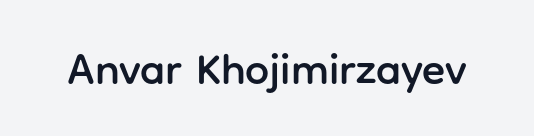
Q: Is the text italic (slanted)? A: No, it is upright.
Q: Is the typeface a serif or a sans-serif typeface? A: Sans-serif.
Q: Is the text underlined? A: No.
Q: Is the spacing between letters normal or unusually wide? A: Normal.
Q: Width (condensed, normal, or wide)? A: Normal.
Q: Stroke contrast? A: Low.
Q: x-height? A: Medium.
Q: Monospaced? A: No.
